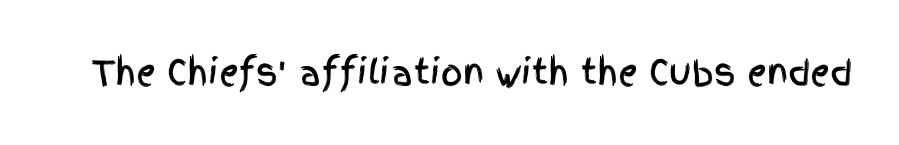
The rendering uses natural spacing where letterforms have individual widths. The baseline area is clear. The type family on display is of the sans-serif kind. Caption: standard tracking, unaltered.
